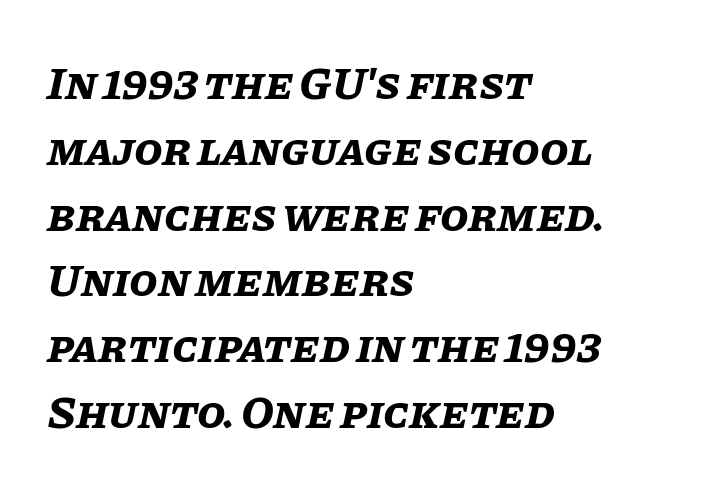
{"italic": "yes", "lean": "right", "slant_degrees": 11, "bold": "yes", "weight": "bold", "width": "normal", "stroke_contrast": "low", "x_height": "large", "monospaced": "no", "underline": "no", "align": "left", "line_spacing": "normal", "line_spacing_ratio": 1.43, "letter_spacing": "normal", "letter_spacing_em": 0.0, "glyph_px": 46}
